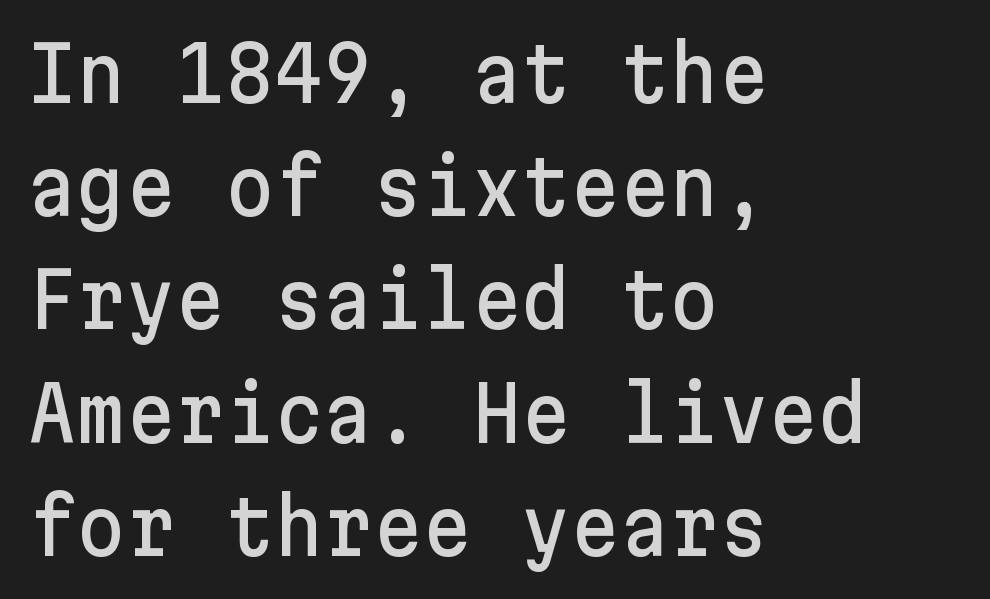
Q: Is the text italic (slanted)? A: No, it is upright.
Q: Is the typeface a serif or a sans-serif typeface? A: Sans-serif.
Q: Is the text underlined? A: No.
Q: How is the paragraph aligned? A: Left-aligned.
Q: Is the spacing between letters normal or unusually wide? A: Normal.
Q: Is the spacing between lines tight, normal or loose? A: Normal.
Q: Width (condensed, normal, or wide)? A: Normal.
Q: Stroke contrast? A: Low.
Q: x-height? A: Medium.
